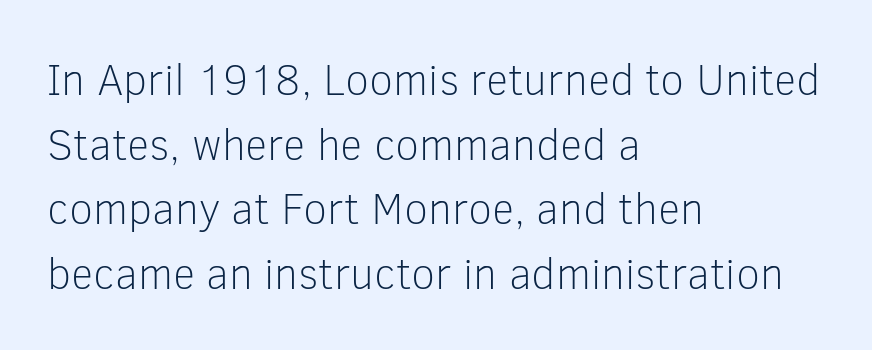
Q: Is the text bold? A: No.
Q: Is the text italic (slanted)? A: No, it is upright.
Q: Is the typeface a serif or a sans-serif typeface? A: Sans-serif.
Q: Is the text underlined? A: No.
Q: How is the paragraph aligned? A: Left-aligned.
Q: Is the spacing between letters normal or unusually wide? A: Normal.
Q: Is the spacing between lines tight, normal or loose? A: Normal.
Q: Width (condensed, normal, or wide)? A: Normal.
Q: Stroke contrast? A: Low.
Q: x-height? A: Medium.
Q: Monospaced? A: No.
